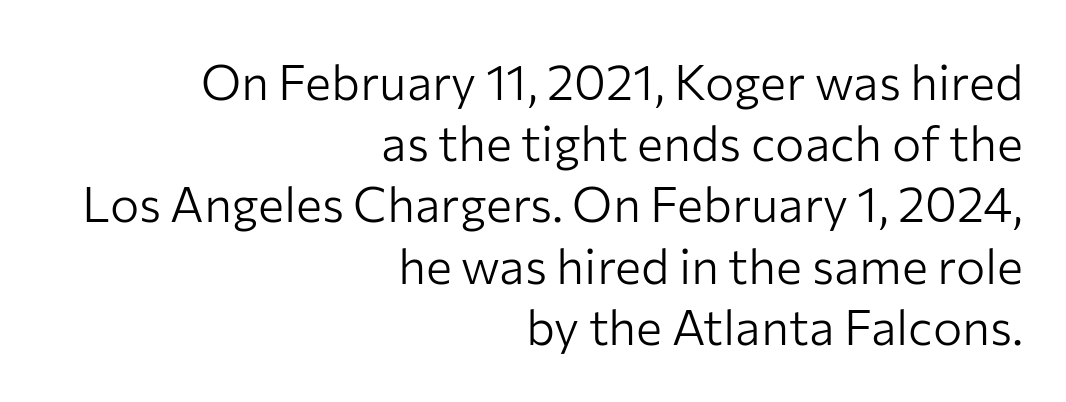
The image shows 49 px light sans-serif type, upright; set right-aligned, normal line spacing (1.25x), normal letter spacing, not underlined; low stroke contrast and a medium x-height.
